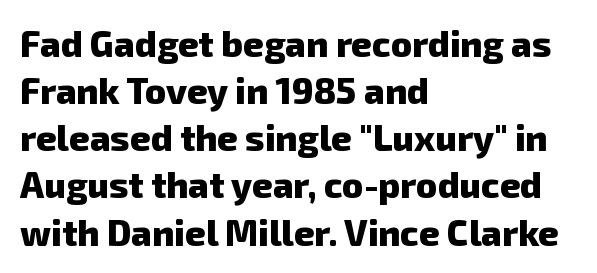
{"serif": "no", "bold": "yes", "weight": "heavy", "width": "normal", "stroke_contrast": "low", "x_height": "medium", "monospaced": "no", "underline": "no", "align": "left", "line_spacing": "normal", "line_spacing_ratio": 1.31, "letter_spacing": "normal", "letter_spacing_em": 0.0, "glyph_px": 36}
